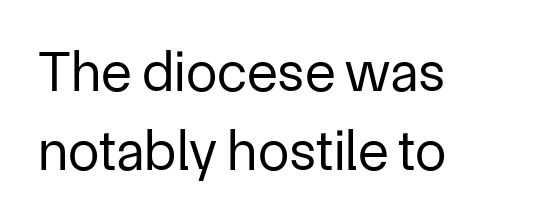
Q: Is the text bold? A: No.
Q: Is the text italic (slanted)? A: No, it is upright.
Q: Is the typeface a serif or a sans-serif typeface? A: Sans-serif.
Q: Is the text underlined? A: No.
Q: How is the paragraph aligned? A: Left-aligned.
Q: Is the spacing between letters normal or unusually wide? A: Normal.
Q: Is the spacing between lines tight, normal or loose? A: Normal.
Q: Width (condensed, normal, or wide)? A: Normal.
Q: Stroke contrast? A: Low.
Q: x-height? A: Medium.
Q: Monospaced? A: No.
